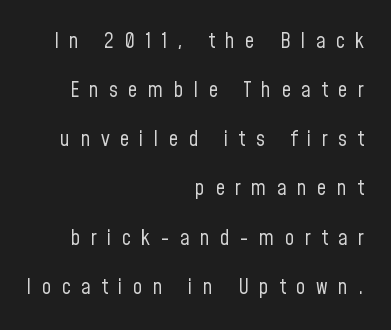
Each stroke keeps to a modest, everyday thickness or less. No word sits above an underline. This rendering widens character spacing well past its baseline value. Upright lettering throughout. Widely set lines give the paragraph a tall, airy silhouette. Right-aligned paragraph, ragged on the left.
